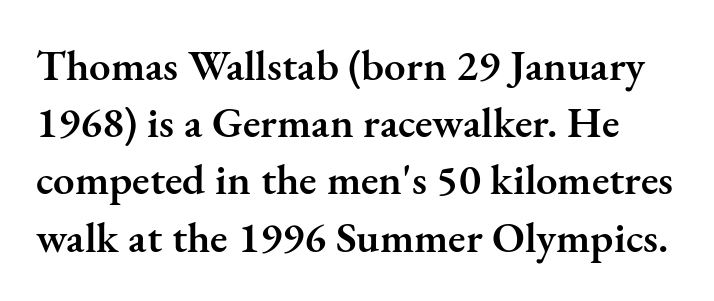
Successive baselines arrive at the customary interval. The axis of the letterforms is exactly vertical. Its strokes are somewhat broadened, the hallmark of semibold type. Here the glyphs are tracked normally, forming tight word shapes. Looks like regular typesetting: each glyph gets only the width it needs. Check under the words: just untouched page.
